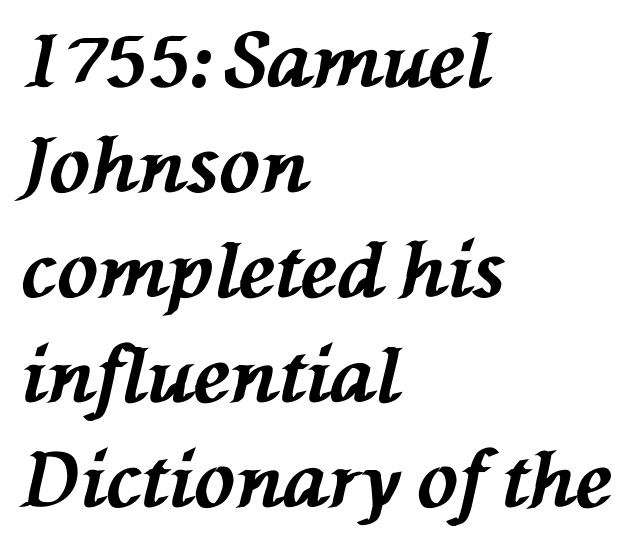
Tracking here is standard; glyphs follow each other at the usual distance. Students, observe: this is what conventionally led text looks like. The baseline area is clear. Horizontal alignment here is leftward, the default for most running prose. The face used here has a pronounced slope to its letters.
